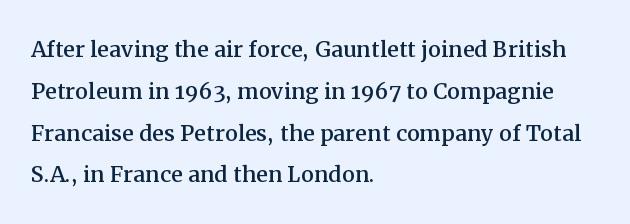
The image shows 29 px serif type, upright; set left-aligned, normal line spacing (1.44x), normal letter spacing, not underlined; medium stroke contrast and a medium x-height.
